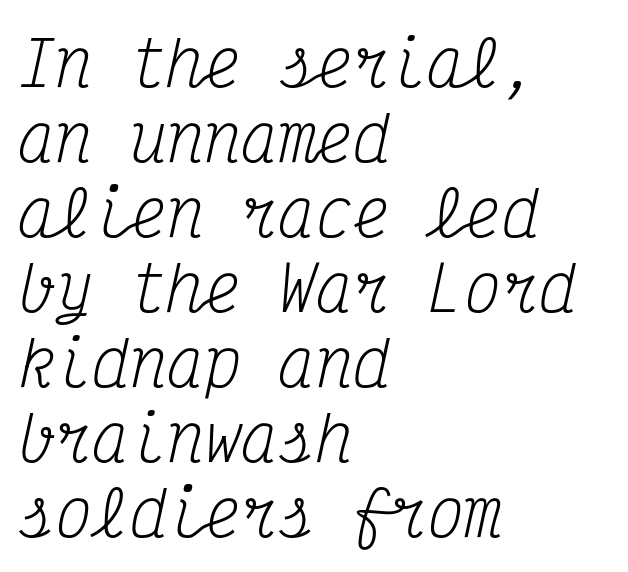
Q: Is the text bold? A: No.
Q: Is the text italic (slanted)? A: Yes, it leans right by about 12 degrees.
Q: Is the typeface a serif or a sans-serif typeface? A: Serif.
Q: Is the text underlined? A: No.
Q: How is the paragraph aligned? A: Left-aligned.
Q: Is the spacing between letters normal or unusually wide? A: Normal.
Q: Width (condensed, normal, or wide)? A: Condensed.
Q: Stroke contrast? A: Medium.
Q: x-height? A: Medium.
Q: Monospaced? A: Yes.
